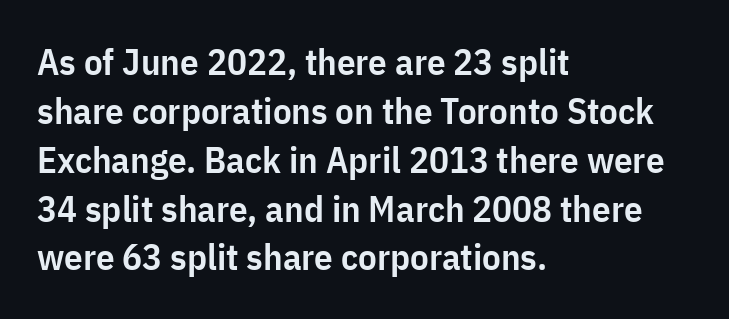
Each word holds together tightly as a unit, with standard inter-letter gaps. These lines are rendered in a variable-pitch font. Whoever set this chose a conventional vertical rhythm. The typesetter chose a ragged-right arrangement here. Unlike a traditional serif, this face leaves its strokes unadorned.
